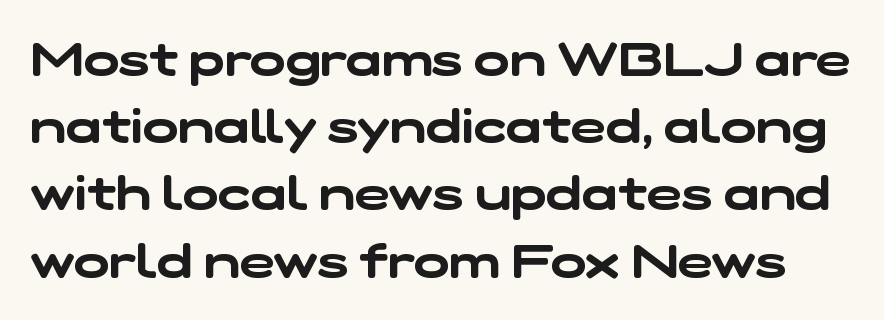
Whoever set this chose a conventional vertical rhythm. The letters advance in unequal steps, a hallmark of proportional type. Characters follow at the spacing the type designer built in. Underlining? Definitely not there.
